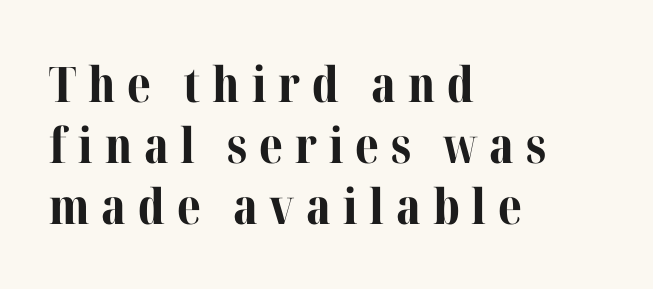
{"serif": "yes", "italic": "no", "bold": "yes", "weight": "bold", "width": "normal", "stroke_contrast": "medium", "x_height": "medium", "monospaced": "no", "underline": "no", "align": "left", "line_spacing": "normal", "line_spacing_ratio": 1.25, "letter_spacing": "wide", "letter_spacing_em": 0.24, "glyph_px": 49}
